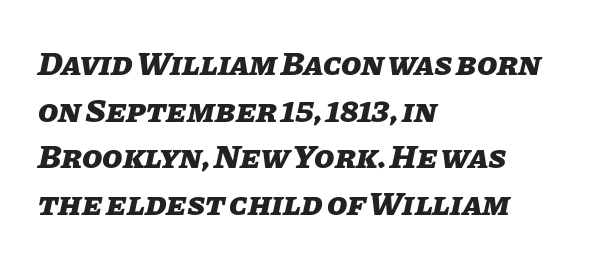
The image shows 33 px heavy type, italic (leaning right); set left-aligned, normal line spacing (1.41x), normal letter spacing, not underlined; low stroke contrast and a large x-height.
